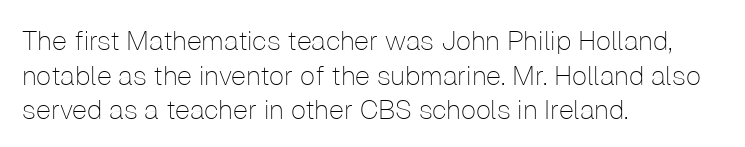
Q: Is the text bold? A: No.
Q: Is the text italic (slanted)? A: No, it is upright.
Q: Is the text underlined? A: No.
Q: How is the paragraph aligned? A: Left-aligned.
Q: Is the spacing between letters normal or unusually wide? A: Normal.
Q: Is the spacing between lines tight, normal or loose? A: Normal.
